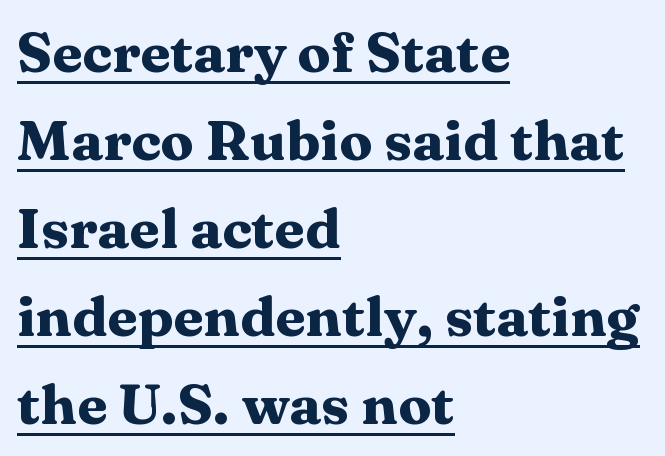
The image shows 56 px heavy, wide serif type, upright; set left-aligned, normal line spacing (1.57x), normal letter spacing, underlined; medium stroke contrast and a medium x-height.
